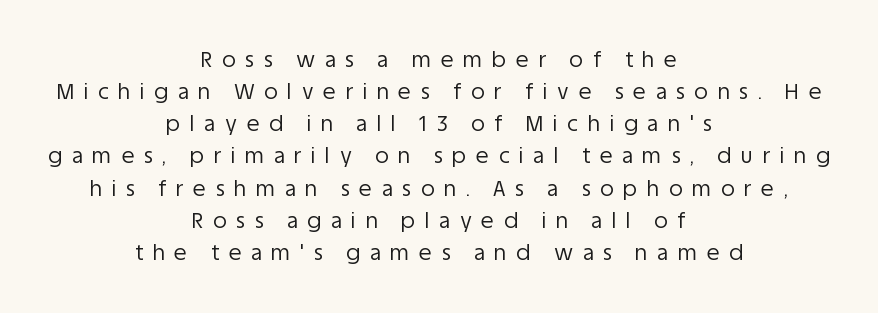
The image shows 21 px text type, upright; set centered, normal line spacing (1.53x), unusually wide letter spacing (+0.46 em), not underlined.
